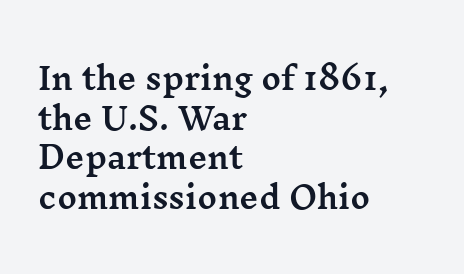
{"serif": "yes", "italic": "no", "width": "wide", "stroke_contrast": "medium", "x_height": "medium", "monospaced": "no", "underline": "no", "align": "left", "line_spacing": "normal", "line_spacing_ratio": 1.32, "letter_spacing": "normal", "letter_spacing_em": 0.0, "glyph_px": 30}
